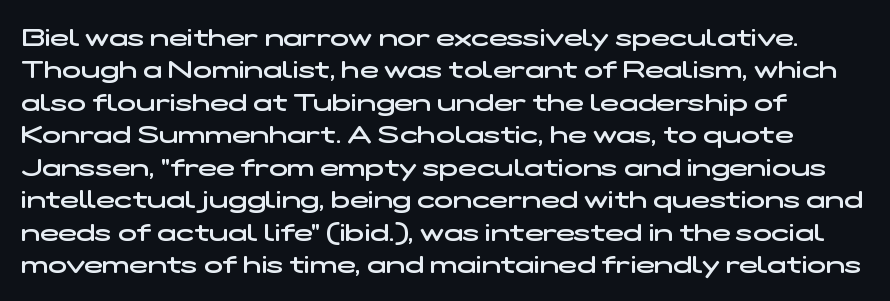
{"bold": "semi", "underline": "no", "line_spacing": "normal", "line_spacing_ratio": 1.3, "letter_spacing": "normal", "letter_spacing_em": 0.0, "glyph_px": 25}
